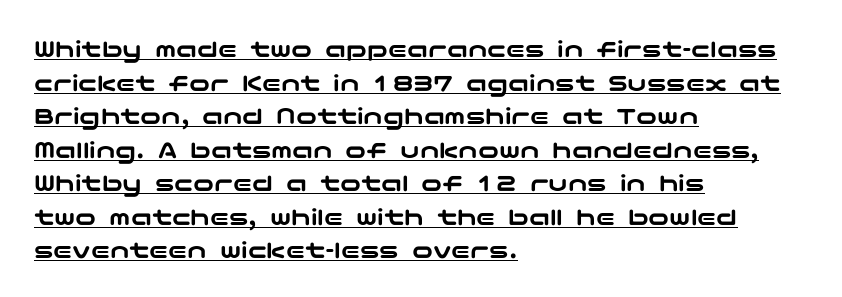
{"italic": "no", "underline": "yes", "align": "left", "line_spacing": "normal", "line_spacing_ratio": 1.29, "letter_spacing": "normal", "letter_spacing_em": 0.0, "glyph_px": 26}
